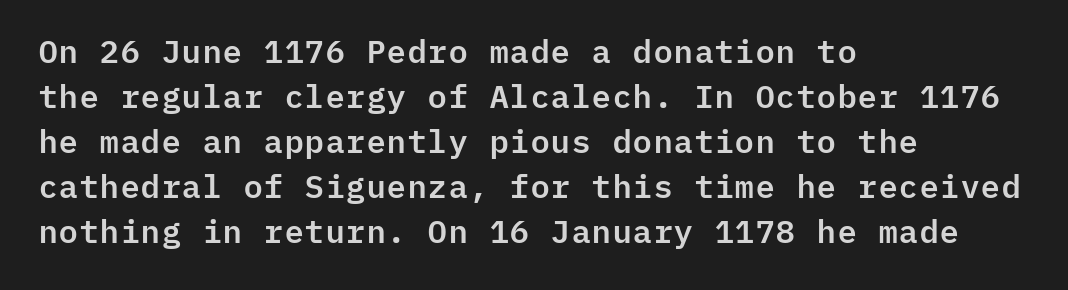
Q: Is the text italic (slanted)? A: No, it is upright.
Q: Is the typeface a serif or a sans-serif typeface? A: Sans-serif.
Q: Is the text underlined? A: No.
Q: How is the paragraph aligned? A: Left-aligned.
Q: Is the spacing between letters normal or unusually wide? A: Normal.
Q: Is the spacing between lines tight, normal or loose? A: Normal.
Q: Width (condensed, normal, or wide)? A: Normal.
Q: Stroke contrast? A: Low.
Q: x-height? A: Medium.
Q: Monospaced? A: Yes.
